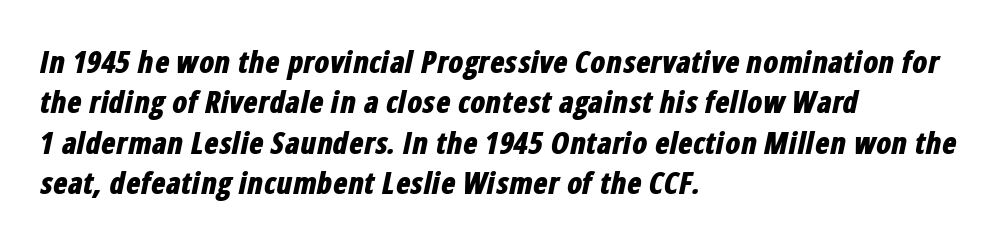
Q: Is the text bold? A: Yes.
Q: Is the text italic (slanted)? A: Yes, it leans right by about 12 degrees.
Q: Is the text underlined? A: No.
Q: How is the paragraph aligned? A: Left-aligned.
Q: Is the spacing between letters normal or unusually wide? A: Normal.
Q: Is the spacing between lines tight, normal or loose? A: Normal.
Q: Width (condensed, normal, or wide)? A: Condensed.
Q: Stroke contrast? A: Low.
Q: x-height? A: Medium.
Q: Monospaced? A: No.
